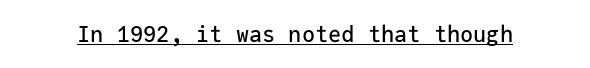
Q: Is the text italic (slanted)? A: No, it is upright.
Q: Is the text underlined? A: Yes.
Q: Is the spacing between letters normal or unusually wide? A: Normal.
